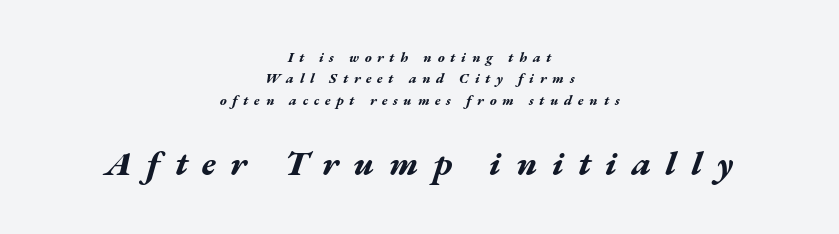
Q: Is the text bold? A: Yes.
Q: Is the text italic (slanted)? A: Yes, it leans right by about 17 degrees.
Q: Is the text underlined? A: No.
Q: How is the paragraph aligned? A: Centered.
Q: Is the spacing between letters normal or unusually wide? A: Unusually wide.
Q: Is the spacing between lines tight, normal or loose? A: Normal.
Q: Which block of text is set in a larger size, the first (top) or the second (bottom)? A: The second (bottom) one.
Q: Width (condensed, normal, or wide)? A: Wide.
Q: Stroke contrast? A: Medium.
Q: x-height? A: Medium.
Q: Monospaced? A: No.
